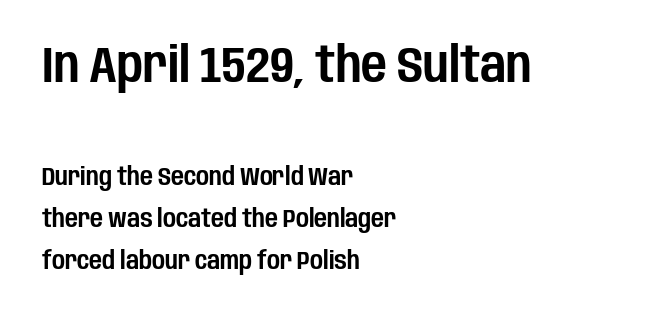
The image shows 50 px condensed sans-serif type, upright; set left-aligned, normal line spacing (1.67x), normal letter spacing, not underlined; the first (top) block is 2.0x larger; low stroke contrast and a large x-height.
